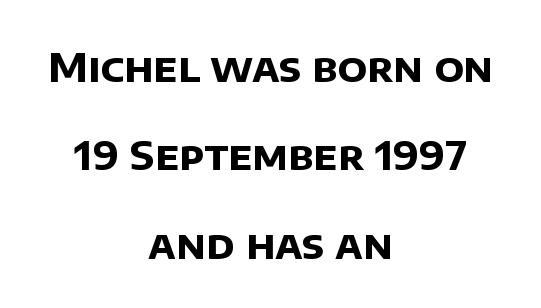
The image shows 40 px bold sans-serif type; set centered, loose line spacing (2.21x), normal letter spacing, not underlined; low stroke contrast and a large x-height.
